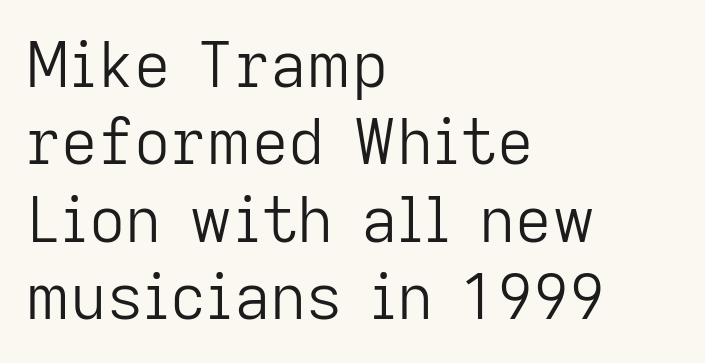
A typesetter would call this zero additional tracking. Honestly, there is no underline to notice here at all. Serif or sans? Sans — the stroke terminals are bare. The passage shown is typed in a proportional face where columns would drift. Casual observation: everything's shoved over to the left.
